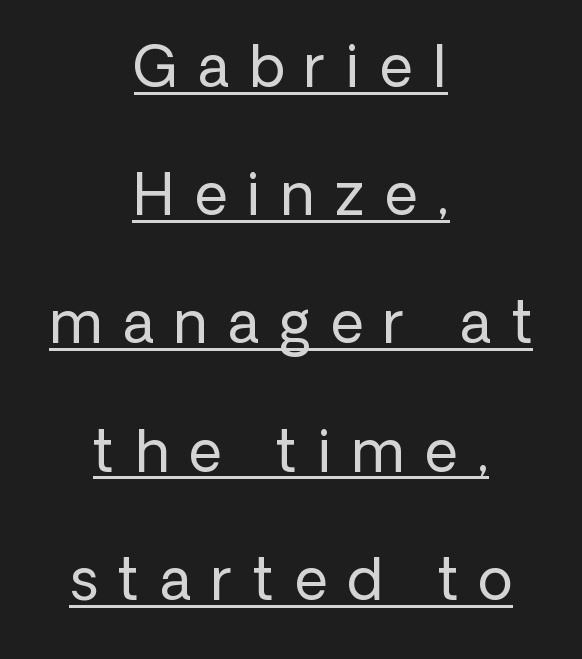
{"serif": "no", "italic": "no", "bold": "no", "weight": "regular", "width": "normal", "stroke_contrast": "low", "x_height": "medium", "monospaced": "no", "underline": "yes", "align": "center", "line_spacing": "loose", "line_spacing_ratio": 2.25, "letter_spacing": "wide", "letter_spacing_em": 0.36, "glyph_px": 57}
